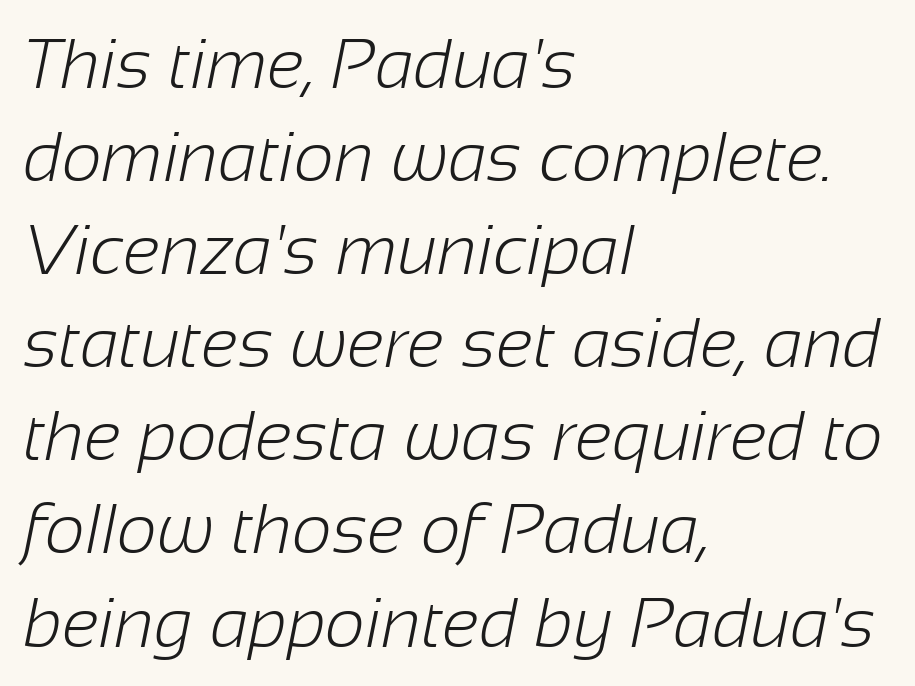
The image shows 70 px light sans-serif type; set left-aligned, normal line spacing (1.33x), normal letter spacing, not underlined; low stroke contrast and a medium x-height.
